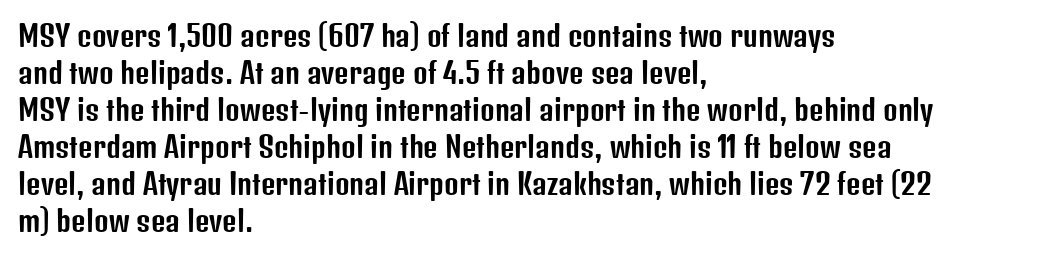
{"serif": "no", "italic": "no", "width": "condensed", "stroke_contrast": "low", "x_height": "medium", "monospaced": "no", "underline": "no", "align": "left", "line_spacing": "normal", "line_spacing_ratio": 1.32, "letter_spacing": "normal", "letter_spacing_em": 0.0, "glyph_px": 28}
